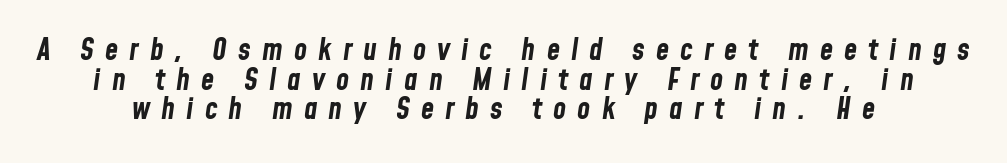
How heavy is the stroke? Heavy — this is a bold. Cramped leading. This is oblique type, the kind used for emphasis or titles. Do the characters align in a grid? No, the font is proportional.
